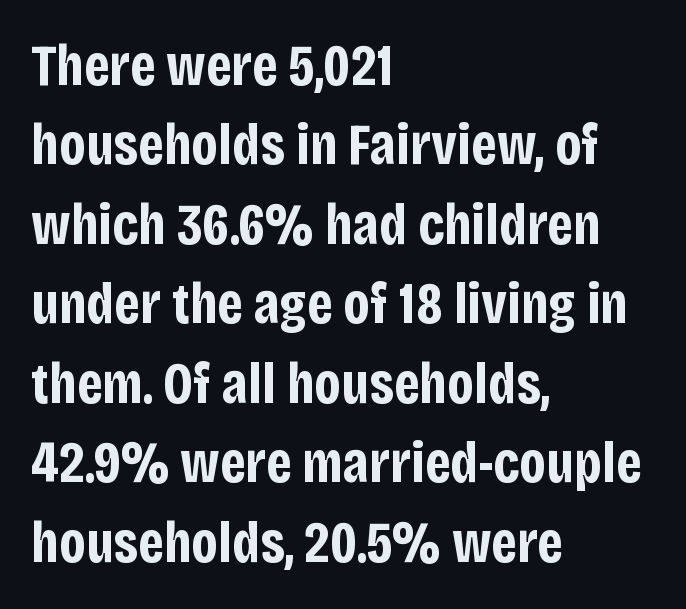
Set as a true bold cut, around the 700 mark. Typeset ragged right — the left edge is the straight one. The baseline area is clear. Varying glyph widths throughout — classic text-font behaviour.
